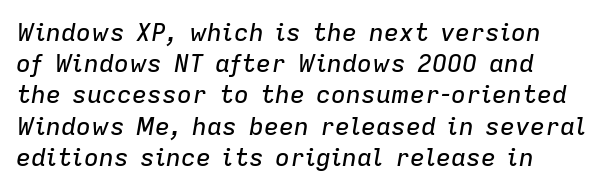
The image shows 25 px text type, italic (leaning right); set normal line spacing (1.25x), normal letter spacing, not underlined.
